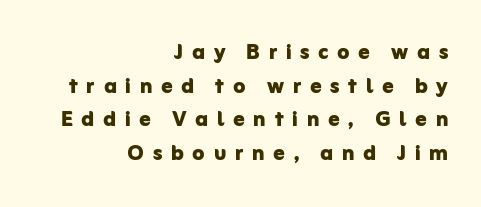
The image shows 28 px bold sans-serif type, upright; set right-aligned, line spacing 1.2x, unusually wide letter spacing (+0.31 em), not underlined; low stroke contrast and a medium x-height.
